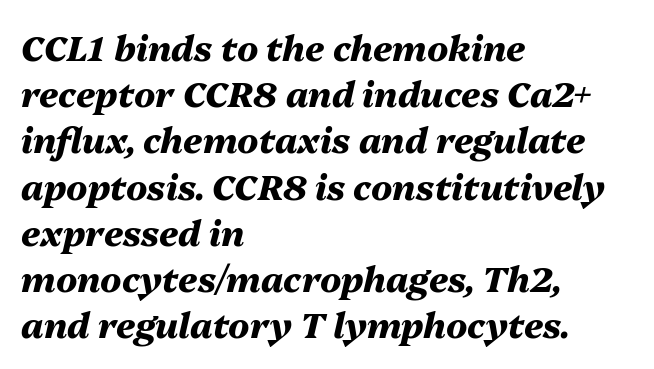
The rendering uses a moderate line-height, typical for paragraphs. Any mark beneath the type? The region is blank. The rendering keeps characters at their native spacing. Proportional: the letters do not fall into vertical columns. This is oblique type, the kind used for emphasis or titles. The compositor pushed each line to the left boundary.
